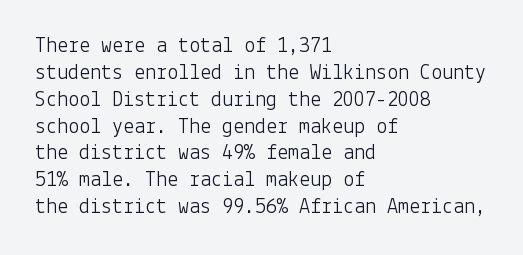
The image shows 22 px text type, upright; set left-aligned, line spacing 1.22x, normal letter spacing, not underlined.
